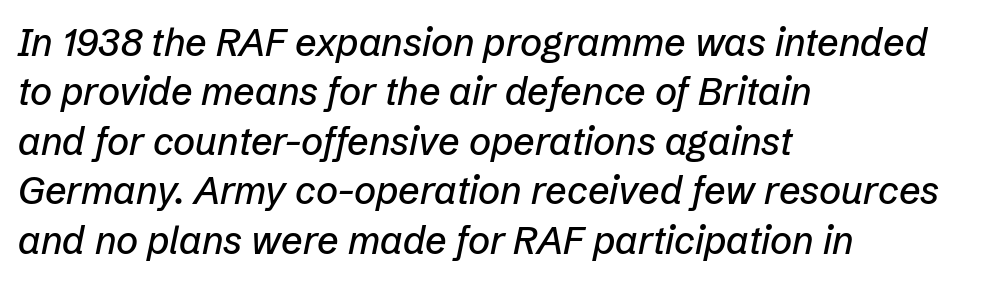
Q: Is the text italic (slanted)? A: Yes, it leans right by about 12 degrees.
Q: Is the text underlined? A: No.
Q: How is the paragraph aligned? A: Left-aligned.
Q: Is the spacing between letters normal or unusually wide? A: Normal.
Q: Is the spacing between lines tight, normal or loose? A: Normal.
Q: Width (condensed, normal, or wide)? A: Normal.
Q: Stroke contrast? A: Low.
Q: x-height? A: Medium.
Q: Monospaced? A: No.
